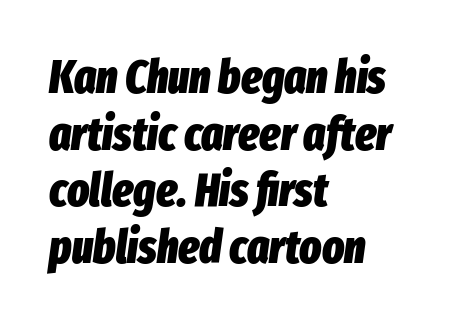
Q: Is the text bold? A: Yes.
Q: Is the text italic (slanted)? A: Yes, it leans right by about 8 degrees.
Q: Is the text underlined? A: No.
Q: How is the paragraph aligned? A: Left-aligned.
Q: Is the spacing between letters normal or unusually wide? A: Normal.
Q: Width (condensed, normal, or wide)? A: Condensed.
Q: Stroke contrast? A: Low.
Q: x-height? A: Medium.
Q: Monospaced? A: No.
